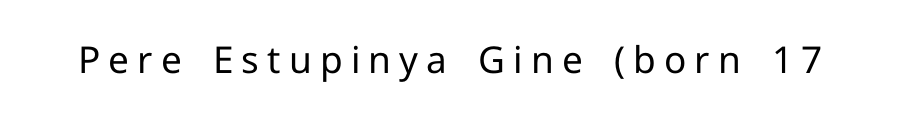
The image shows 37 px regular-weight sans-serif type, upright; set unusually wide letter spacing (+0.22 em), not underlined; low stroke contrast and a medium x-height.
